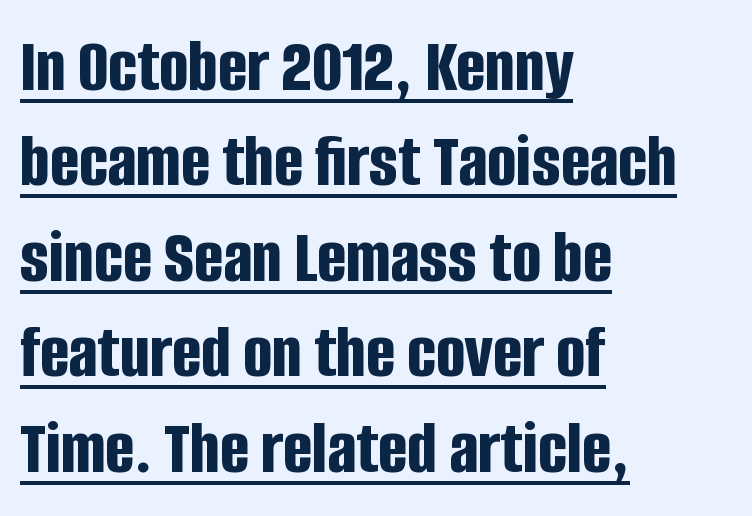
The image shows 77 px bold, condensed sans-serif type, upright; set left-aligned, line spacing 1.24x, normal letter spacing, underlined; low stroke contrast and a large x-height.
